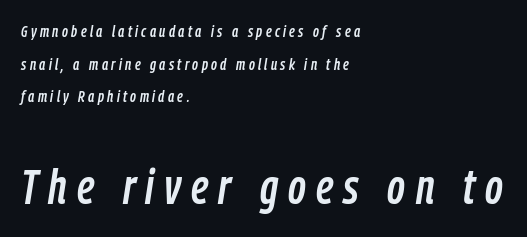
Block two is the big one; block one sits smaller above it. The foot of each line stays bare and open. The glyphs look as if they've been sheared to an angle. Widely set lines give the paragraph a tall, airy silhouette.
